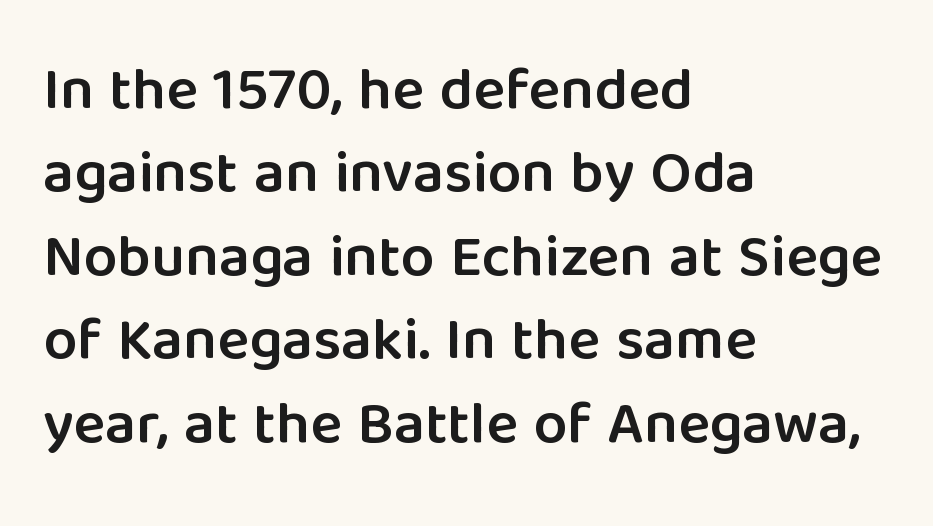
{"serif": "no", "italic": "no", "bold": "semi", "weight": "semibold", "width": "normal", "stroke_contrast": "low", "x_height": "medium", "monospaced": "no", "underline": "no", "align": "left", "line_spacing": "normal", "line_spacing_ratio": 1.39, "letter_spacing": "normal", "letter_spacing_em": 0.0, "glyph_px": 60}
